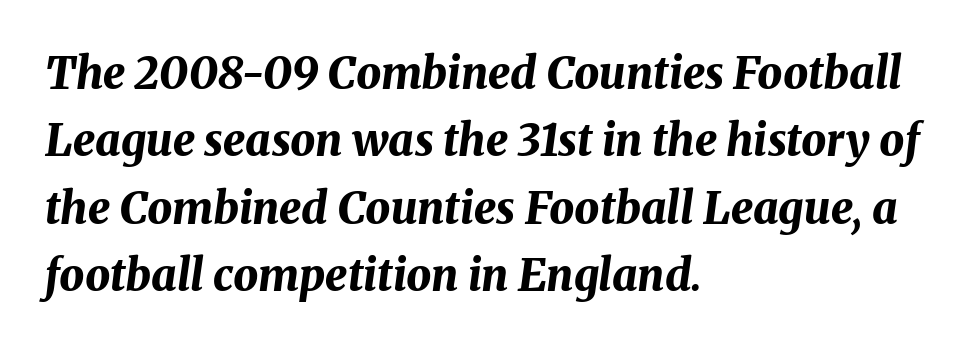
{"italic": "yes", "lean": "right", "slant_degrees": 8, "bold": "yes", "weight": "bold", "width": "normal", "stroke_contrast": "medium", "x_height": "medium", "monospaced": "no", "underline": "no", "align": "left", "line_spacing": "normal", "line_spacing_ratio": 1.53, "letter_spacing": "normal", "letter_spacing_em": 0.0, "glyph_px": 44}
